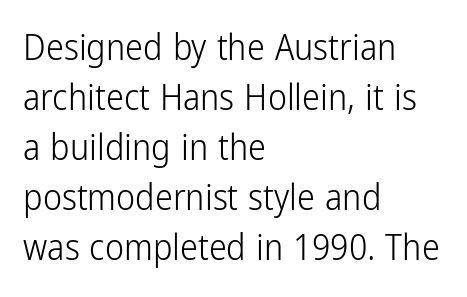
The strokes carry an ordinary text weight at most. The lines sit at an ordinary, default distance from one another. The letters advance in unequal steps, a hallmark of proportional type. The text was rendered using a sans face with plain stroke endings. Nobody touched the tracking dial on this one. Any mark beneath the type? The region is blank.
